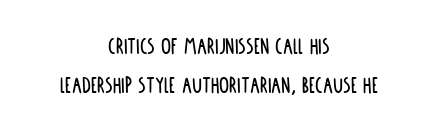
{"italic": "no", "underline": "no", "align": "center", "line_spacing": "normal", "line_spacing_ratio": 1.58, "letter_spacing": "normal", "letter_spacing_em": 0.0, "glyph_px": 25}
